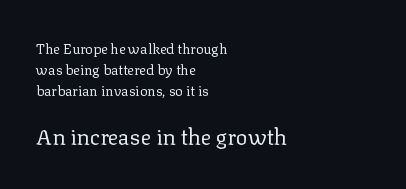
The image shows 22 px text type, upright; set left-aligned, normal line spacing (1.51x), normal letter spacing, not underlined; the second (bottom) block is 1.57x larger.
